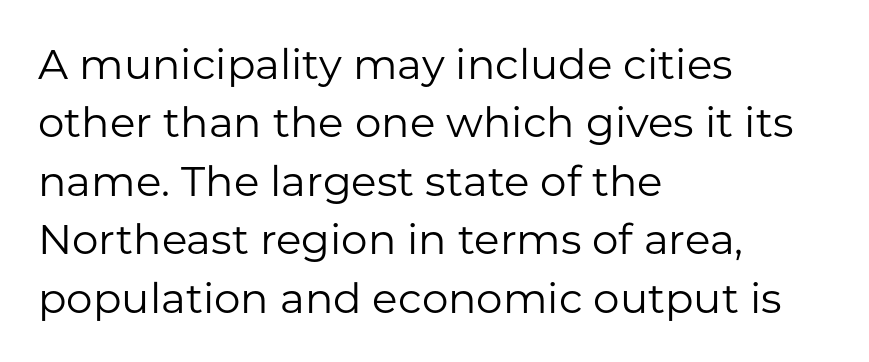
The image shows 42 px regular-weight sans-serif type, upright; set left-aligned, normal line spacing (1.39x), normal letter spacing, not underlined; low stroke contrast and a medium x-height.
